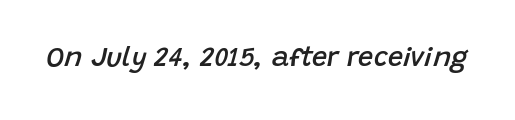
Q: Is the text bold? A: Semi-bold.
Q: Is the text italic (slanted)? A: Yes, it leans right by about 15 degrees.
Q: Is the text underlined? A: No.
Q: Is the spacing between letters normal or unusually wide? A: Normal.
